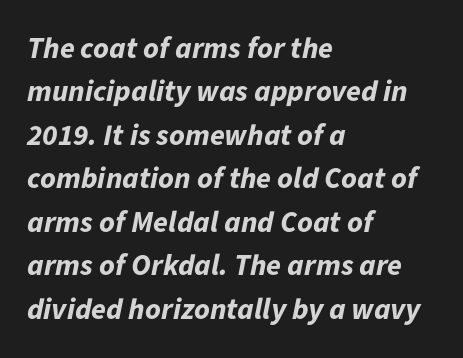
Q: Is the text bold? A: Yes.
Q: Is the text italic (slanted)? A: Yes, it leans right by about 11 degrees.
Q: Is the text underlined? A: No.
Q: How is the paragraph aligned? A: Left-aligned.
Q: Is the spacing between letters normal or unusually wide? A: Normal.
Q: Is the spacing between lines tight, normal or loose? A: Normal.
Q: Width (condensed, normal, or wide)? A: Normal.
Q: Stroke contrast? A: Low.
Q: x-height? A: Medium.
Q: Monospaced? A: No.
